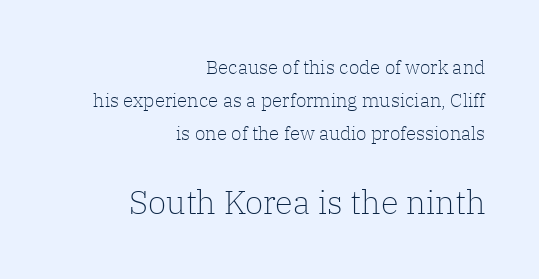
The image shows 33 px light serif type, upright; set right-aligned, line spacing 1.75x, normal letter spacing, not underlined; the second (bottom) block is 1.74x larger; low stroke contrast and a medium x-height.
